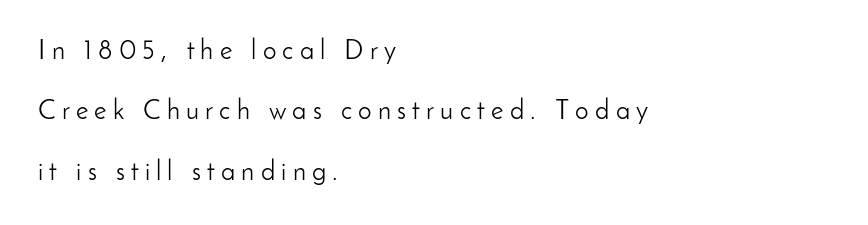
Honestly, the rows look like they've been pulled way apart. These glyphs show unthickened strokes, regular width or finer. Observe the wide spacing: letters keep a clear distance from each other. Decoration check: the copy has no underline. Do the letters lean? They stand straight. If you drew a ruler down the left edge, every line would touch it.
